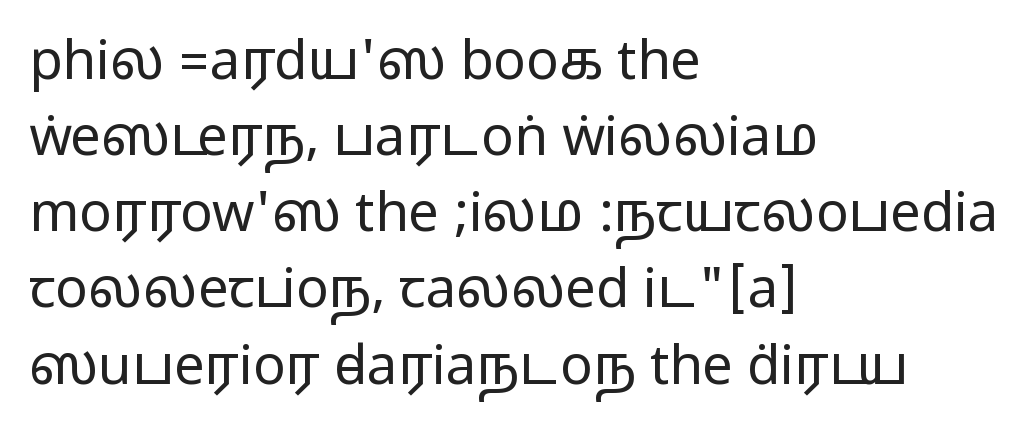
{"serif": "no", "italic": "no", "width": "wide", "stroke_contrast": "medium", "monospaced": "no", "underline": "no", "align": "left", "line_spacing": "normal", "line_spacing_ratio": 1.41, "letter_spacing": "normal", "letter_spacing_em": 0.0, "glyph_px": 54}
